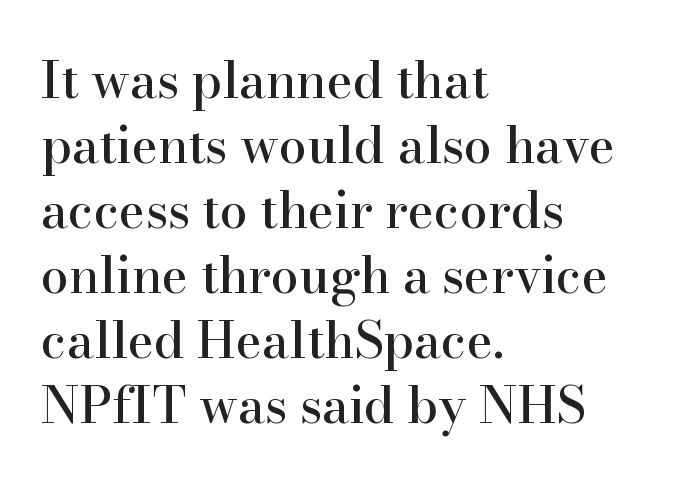
The passage shown is typed in a proportional face where columns would drift. Does the lettering tilt? It doesn't — this is upright. The type family on display is of the serif kind. The gap between lines stays unmarked. How would I describe the line gaps? Plain and ordinary. This sample is left-justified, so line endings fall wherever the words run out.
